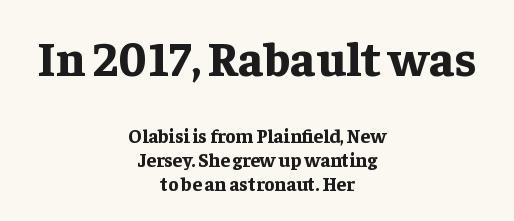
The image shows 48 px bold serif type, upright; set centered, normal line spacing (1.25x), normal letter spacing, not underlined; the first (top) block is 2.53x larger; low stroke contrast and a medium x-height.
